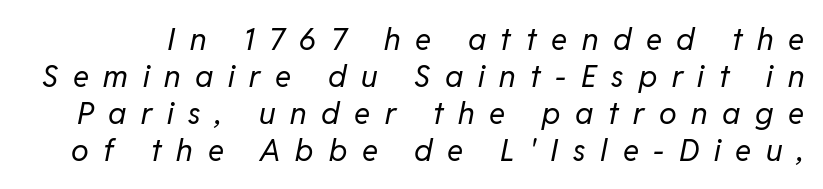
Here the designer chose a conventional face with non-uniform glyph widths. Loose tracking; the words dissolve into strings of separated letters. Quick note: underline off. No heavy texture on the line: the type isn't bold.
